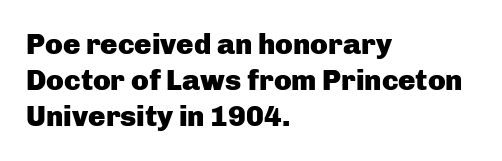
Q: Is the text bold? A: Yes.
Q: Is the text italic (slanted)? A: No, it is upright.
Q: Is the typeface a serif or a sans-serif typeface? A: Sans-serif.
Q: Is the text underlined? A: No.
Q: How is the paragraph aligned? A: Left-aligned.
Q: Is the spacing between letters normal or unusually wide? A: Normal.
Q: Is the spacing between lines tight, normal or loose? A: Normal.
Q: Width (condensed, normal, or wide)? A: Normal.
Q: Stroke contrast? A: Low.
Q: x-height? A: Medium.
Q: Monospaced? A: No.
